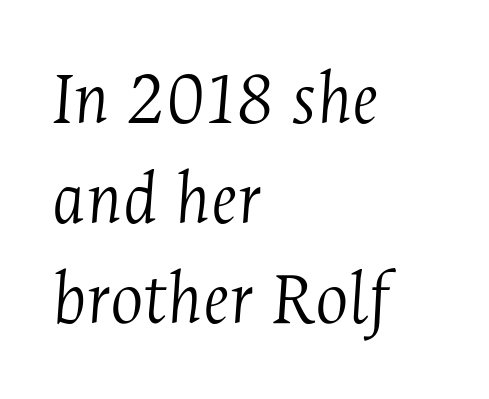
Spacing between characters is what you'd get straight out of the box. The typesetting does not lean heavy: it is not bold. Little horizontal feet cap the strokes, marking this as serif type. Whoever set this chose a conventional vertical rhythm.
